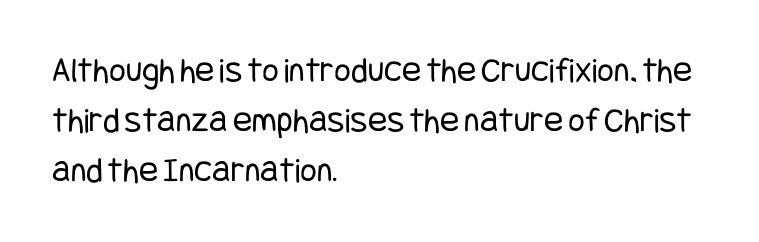
{"serif": "no", "italic": "no", "bold": "no", "weight": "regular", "width": "condensed", "stroke_contrast": "low", "x_height": "large", "underline": "no", "align": "left", "line_spacing": "normal", "line_spacing_ratio": 1.39, "letter_spacing": "normal", "letter_spacing_em": 0.0, "glyph_px": 36}
